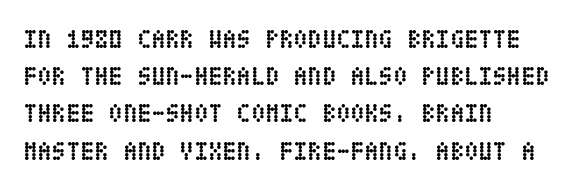
The image shows 26 px bold type, upright; set left-aligned, normal line spacing (1.43x), normal letter spacing, not underlined.
